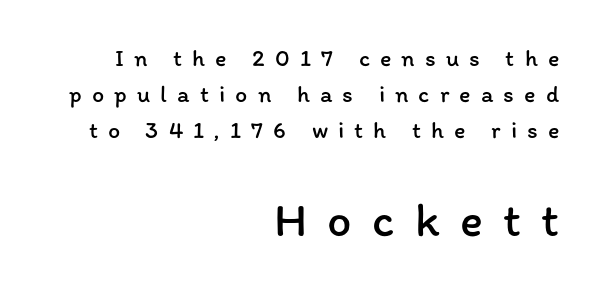
The face used here is proportionally spaced, like ordinary book or web type. The typesetting does not lean heavy: it is not bold. Rule under the text: the space is simply empty. Layout note: lines flush right. In terms of posture, this sample is upright.
